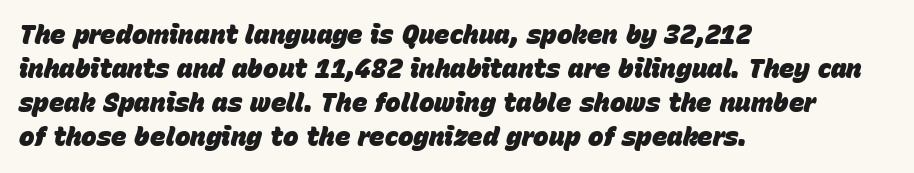
{"italic": "yes", "lean": "right", "slant_degrees": 15, "bold": "yes", "underline": "no", "align": "left", "line_spacing": "normal", "line_spacing_ratio": 1.31, "letter_spacing": "normal", "letter_spacing_em": 0.0, "glyph_px": 26}
